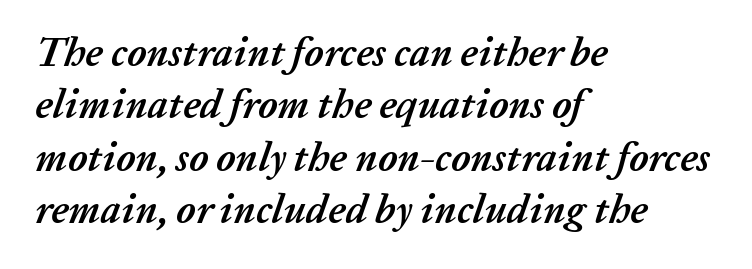
The image shows 40 px semibold type, italic (leaning right); set left-aligned, normal line spacing (1.31x), normal letter spacing, not underlined; low stroke contrast and a medium x-height.
